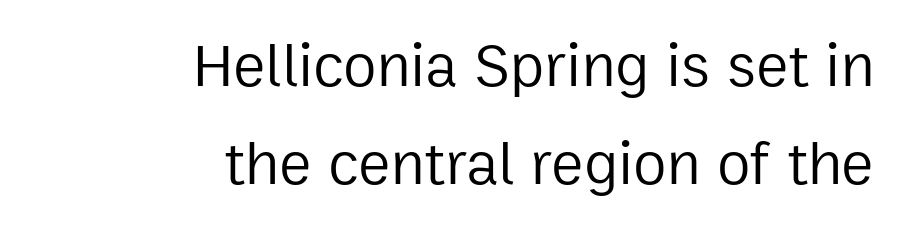
Spacing verdict: proportional, widths tailored to each character. A quiet, ordinary-to-light weight characterises the typeface. Leading: standard. The face used here is a sans, in the tradition of grotesques and geometrics. Italic? Not at all — the glyphs are vertical. The face used here is rendered with its standard letterfit.
